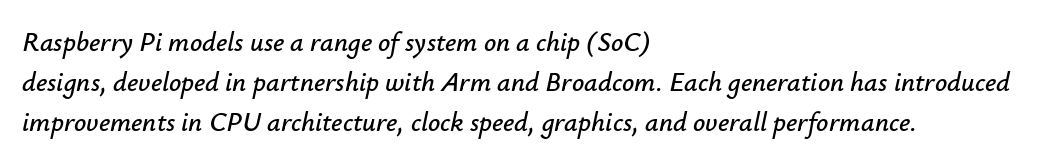
The image shows 27 px text type, italic (leaning right); set left-aligned, normal line spacing (1.48x), normal letter spacing, not underlined.
